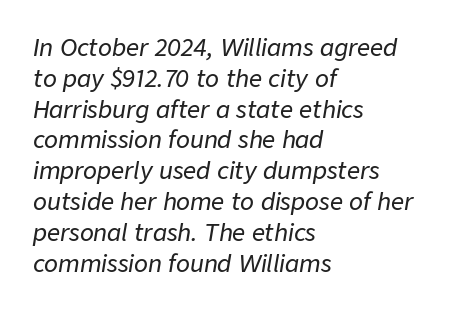
Q: Is the text italic (slanted)? A: Yes, it leans right by about 9 degrees.
Q: Is the text underlined? A: No.
Q: How is the paragraph aligned? A: Left-aligned.
Q: Is the spacing between letters normal or unusually wide? A: Normal.
Q: Is the spacing between lines tight, normal or loose? A: Normal.
